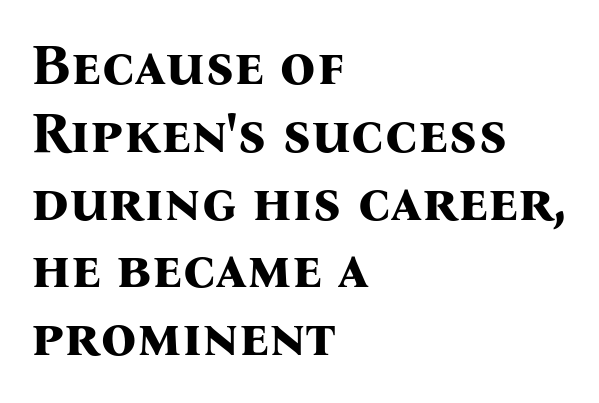
Q: Is the text bold? A: Yes.
Q: Is the text italic (slanted)? A: No, it is upright.
Q: Is the typeface a serif or a sans-serif typeface? A: Serif.
Q: Is the text underlined? A: No.
Q: How is the paragraph aligned? A: Left-aligned.
Q: Is the spacing between letters normal or unusually wide? A: Normal.
Q: Width (condensed, normal, or wide)? A: Normal.
Q: Stroke contrast? A: Medium.
Q: x-height? A: Medium.
Q: Monospaced? A: No.
